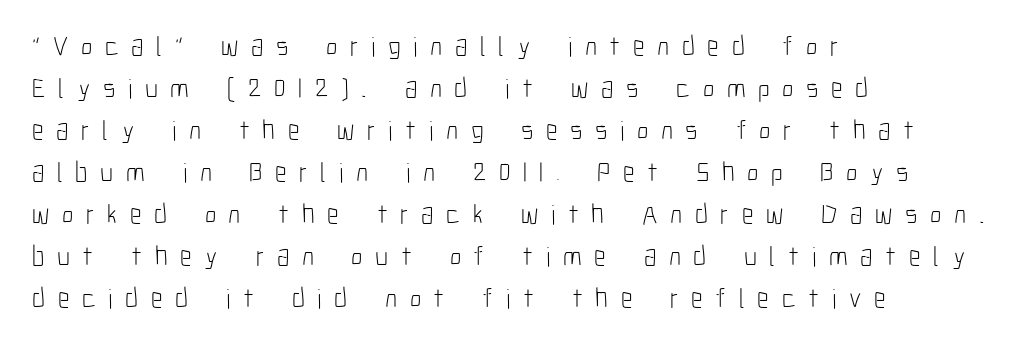
{"serif": "no", "italic": "no", "bold": "no", "weight": "light", "width": "condensed", "stroke_contrast": "low", "x_height": "medium", "monospaced": "no", "underline": "no", "align": "left", "line_spacing": "normal", "line_spacing_ratio": 1.5, "letter_spacing": "wide", "letter_spacing_em": 0.45, "glyph_px": 28}
